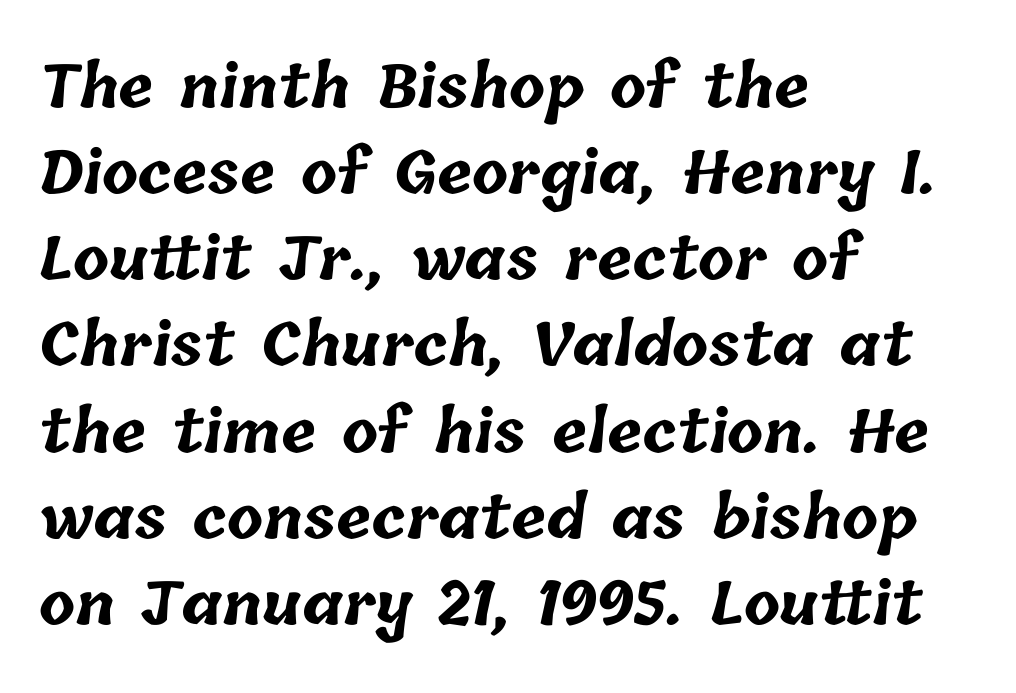
{"bold": "yes", "weight": "bold", "width": "normal", "stroke_contrast": "low", "x_height": "medium", "monospaced": "no", "underline": "no", "align": "left", "line_spacing": "normal", "line_spacing_ratio": 1.46, "letter_spacing": "normal", "letter_spacing_em": 0.0, "glyph_px": 59}
